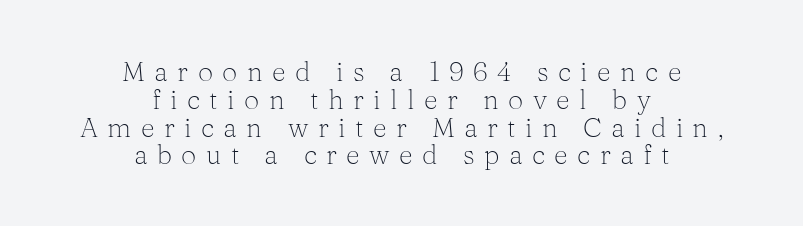
The image shows 27 px text type, upright; set centered, tight line spacing (1.03x), unusually wide letter spacing (+0.35 em), not underlined.
